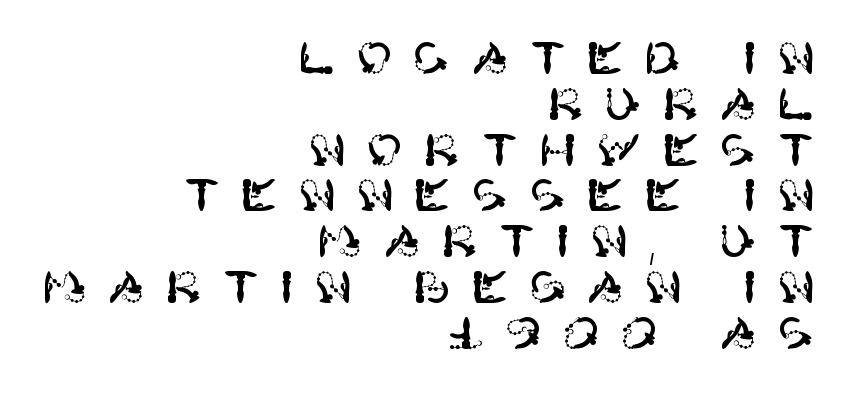
Q: Is the text italic (slanted)? A: No, it is upright.
Q: Is the typeface a serif or a sans-serif typeface? A: Sans-serif.
Q: Is the text underlined? A: No.
Q: How is the paragraph aligned? A: Right-aligned.
Q: Is the spacing between letters normal or unusually wide? A: Unusually wide.
Q: Is the spacing between lines tight, normal or loose? A: Tight.
Q: Width (condensed, normal, or wide)? A: Normal.
Q: Stroke contrast? A: High.
Q: x-height? A: Large.
